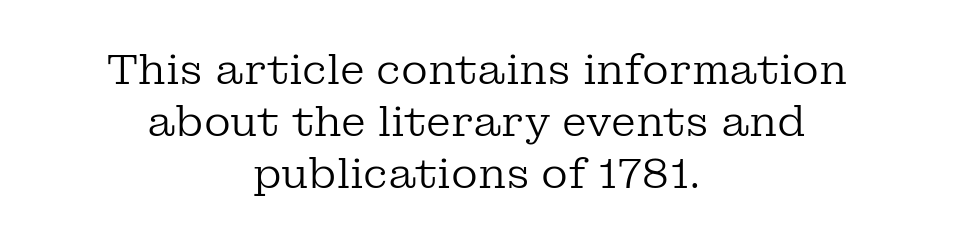
Q: Is the text bold? A: No.
Q: Is the text italic (slanted)? A: No, it is upright.
Q: Is the typeface a serif or a sans-serif typeface? A: Serif.
Q: Is the text underlined? A: No.
Q: How is the paragraph aligned? A: Centered.
Q: Is the spacing between letters normal or unusually wide? A: Normal.
Q: Is the spacing between lines tight, normal or loose? A: Normal.
Q: Width (condensed, normal, or wide)? A: Normal.
Q: Stroke contrast? A: Low.
Q: x-height? A: Medium.
Q: Monospaced? A: No.
